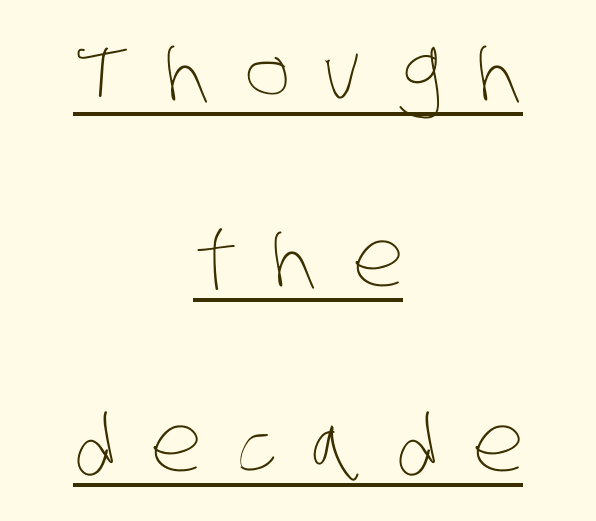
These lines stand farther apart than default settings would place them. Caption: face not bold, strokes unweighted. Line starts and ends both wander, symmetrically. Display-style spreading of the glyphs; the letterfit is very open. Here the designer chose a conventional face with non-uniform glyph widths. Check the space under the baseline: a stroke is drawn there.
